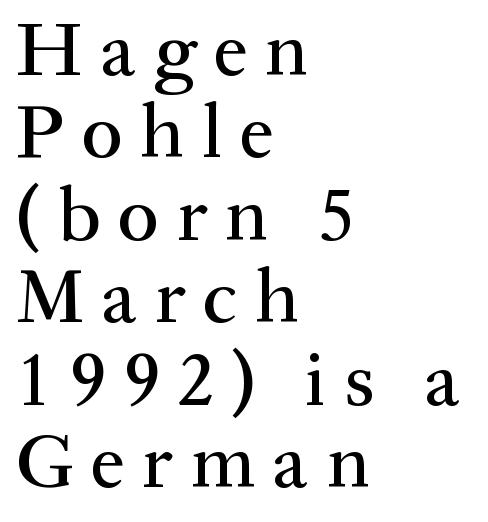
A typesetter would call this heavily tracked-out type. The words here are not underlined. Layout note: lines flush left. You can tell it's not italic because the verticals are truly vertical.
